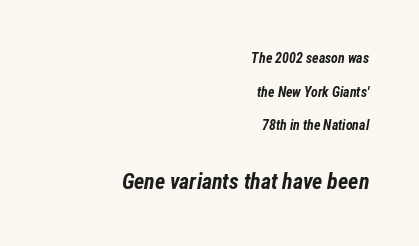
{"italic": "yes", "lean": "right", "slant_degrees": 12, "bold": "yes", "underline": "no", "align": "right", "line_spacing": "loose", "line_spacing_ratio": 2.4, "letter_spacing": "normal", "letter_spacing_em": 0.0, "larger_block": "second", "size_ratio": 1.57, "glyph_px": 22}
